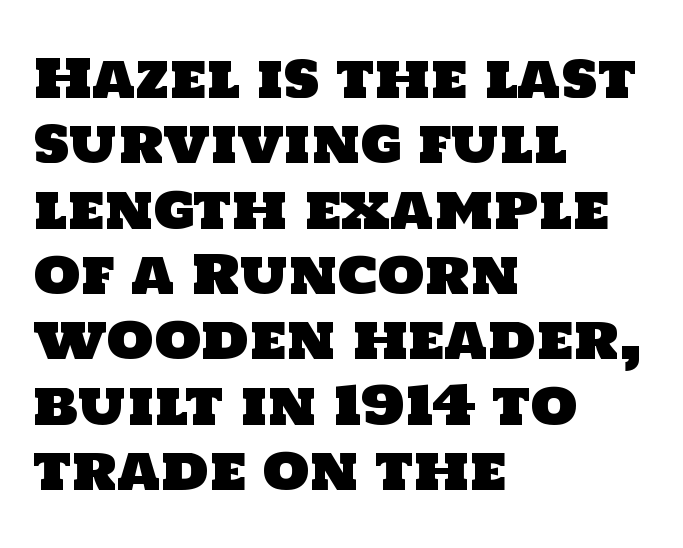
{"serif": "no", "width": "normal", "stroke_contrast": "low", "x_height": "large", "monospaced": "no", "underline": "no", "align": "left", "line_spacing_ratio": 1.21, "letter_spacing": "normal", "letter_spacing_em": 0.0, "glyph_px": 54}
